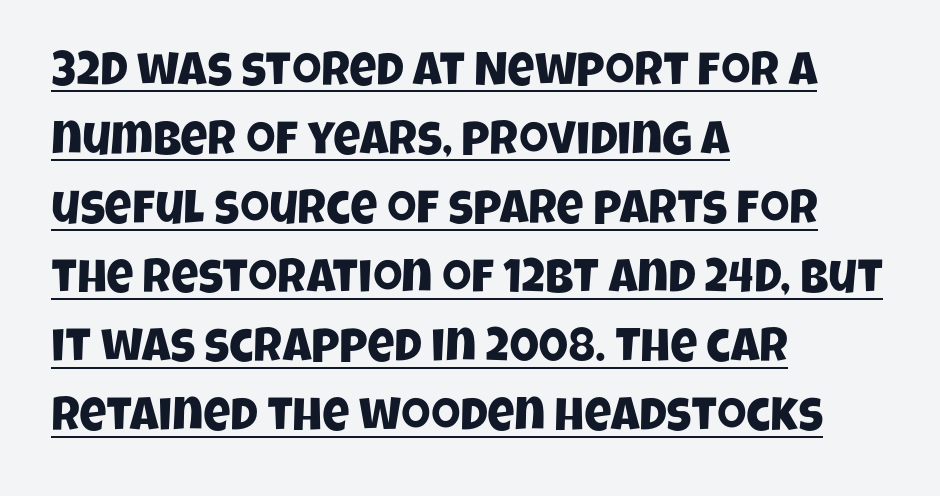
{"serif": "no", "width": "condensed", "stroke_contrast": "low", "x_height": "large", "monospaced": "no", "underline": "yes", "align": "left", "line_spacing": "normal", "line_spacing_ratio": 1.47, "letter_spacing": "normal", "letter_spacing_em": 0.0, "glyph_px": 47}
